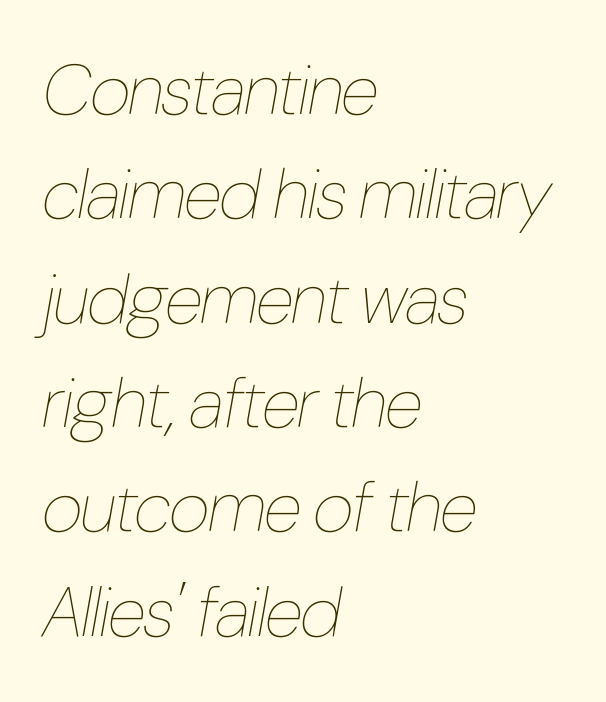
The image shows 71 px thin, condensed type, italic (leaning right); set left-aligned, normal line spacing (1.47x), normal letter spacing, not underlined; low stroke contrast and a medium x-height.
